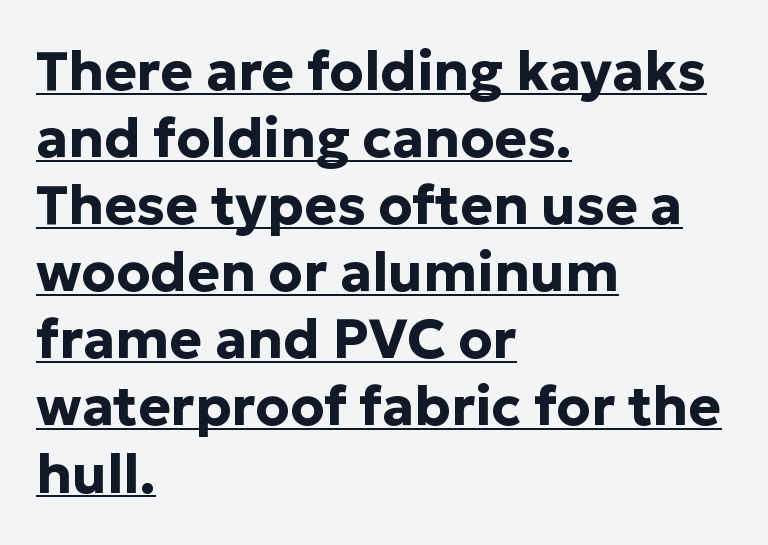
{"serif": "no", "italic": "no", "bold": "yes", "weight": "bold", "width": "normal", "stroke_contrast": "low", "x_height": "medium", "monospaced": "no", "underline": "yes", "align": "left", "line_spacing_ratio": 1.22, "letter_spacing": "normal", "letter_spacing_em": 0.0, "glyph_px": 55}
